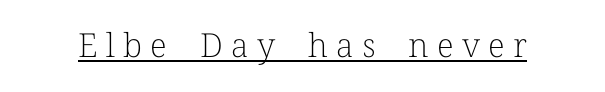
The image shows 33 px light serif type, upright; set unusually wide letter spacing (+0.25 em), underlined; low stroke contrast and a medium x-height.
